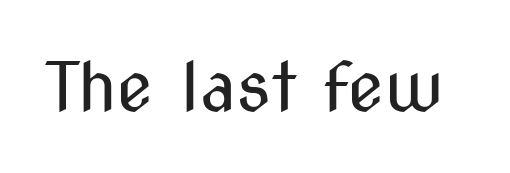
The image shows 68 px regular-weight, condensed sans-serif type, upright; set normal letter spacing, not underlined; medium stroke contrast and a medium x-height.
